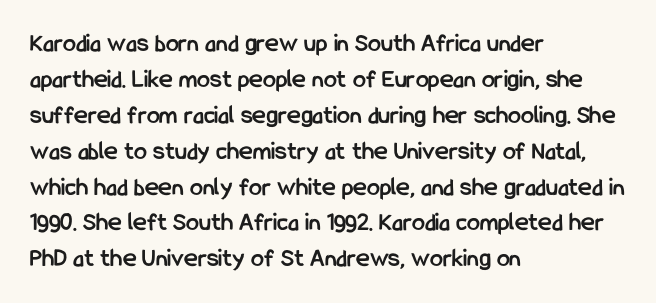
The image shows 26 px bold type, upright; set left-aligned, normal line spacing (1.38x), normal letter spacing, not underlined.
